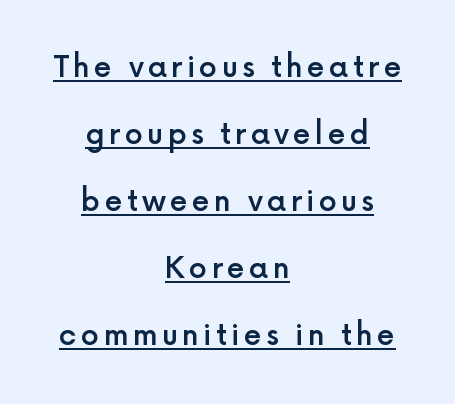
You could fit nearly another row in the gap between these rows. The setting favours the middle, as headings and verse often do. Is there an underline? Yes — a line sits under the letters. Heft: intermediate — a semibold. Note the varied advance widths — an 'i' is clearly narrower than an 'm'.
